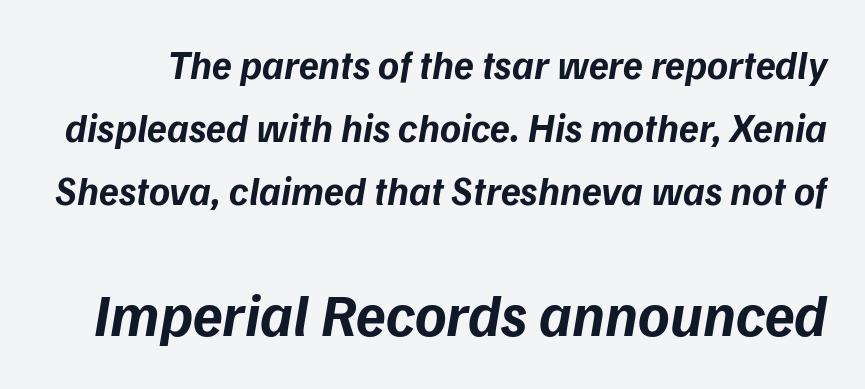
{"italic": "yes", "lean": "right", "slant_degrees": 9, "bold": "yes", "weight": "bold", "width": "normal", "stroke_contrast": "low", "x_height": "medium", "monospaced": "no", "underline": "no", "line_spacing": "normal", "line_spacing_ratio": 1.57, "letter_spacing": "normal", "letter_spacing_em": 0.0, "larger_block": "second", "size_ratio": 1.5, "glyph_px": 60}
